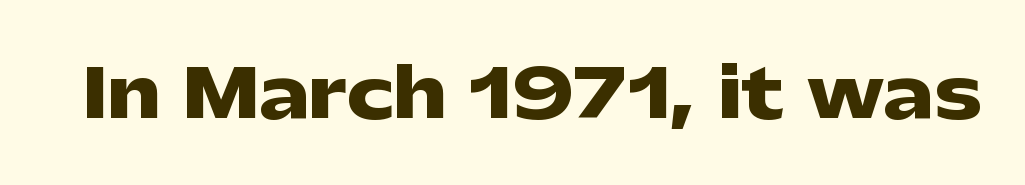
Q: Is the text bold? A: Yes.
Q: Is the text italic (slanted)? A: No, it is upright.
Q: Is the typeface a serif or a sans-serif typeface? A: Sans-serif.
Q: Is the text underlined? A: No.
Q: Is the spacing between letters normal or unusually wide? A: Normal.
Q: Width (condensed, normal, or wide)? A: Wide.
Q: Stroke contrast? A: Low.
Q: x-height? A: Medium.
Q: Monospaced? A: No.
